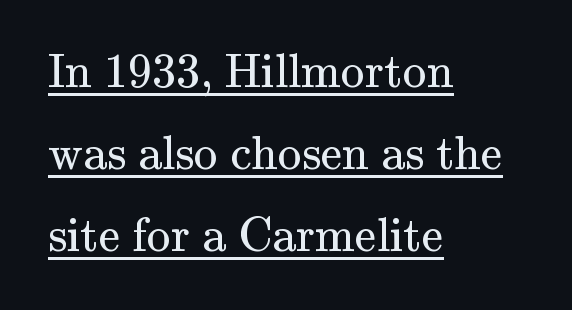
Q: Is the text bold? A: No.
Q: Is the text italic (slanted)? A: No, it is upright.
Q: Is the typeface a serif or a sans-serif typeface? A: Serif.
Q: Is the text underlined? A: Yes.
Q: How is the paragraph aligned? A: Left-aligned.
Q: Is the spacing between letters normal or unusually wide? A: Normal.
Q: Width (condensed, normal, or wide)? A: Normal.
Q: Stroke contrast? A: Medium.
Q: x-height? A: Small.
Q: Monospaced? A: No.
